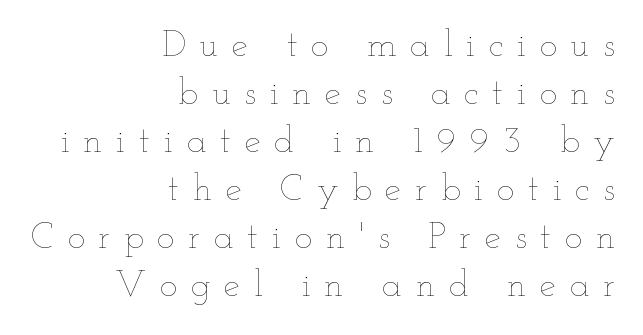
{"italic": "no", "bold": "no", "weight": "thin", "width": "wide", "stroke_contrast": "low", "x_height": "small", "monospaced": "no", "underline": "no", "align": "right", "line_spacing": "normal", "line_spacing_ratio": 1.3, "letter_spacing": "wide", "letter_spacing_em": 0.37, "glyph_px": 37}
